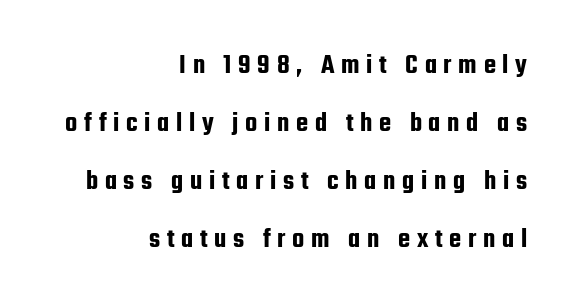
Airy leading. What stands out about the letter spacing? Its width — letters are far apart. The glyphs in this specimen are sans serif. These lines are rendered in a variable-pitch font. Only glyphs here, with clear space below each row. The setting favours the right margin, as signatures and pull-quotes sometimes do.
